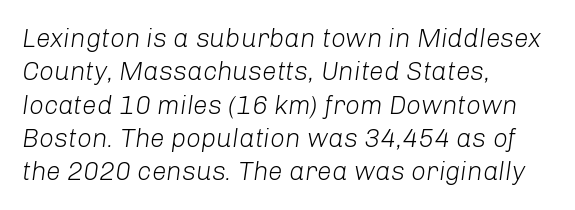
Q: Is the text bold? A: No.
Q: Is the text italic (slanted)? A: Yes, it leans right by about 8 degrees.
Q: Is the text underlined? A: No.
Q: How is the paragraph aligned? A: Left-aligned.
Q: Is the spacing between letters normal or unusually wide? A: Normal.
Q: Is the spacing between lines tight, normal or loose? A: Normal.
